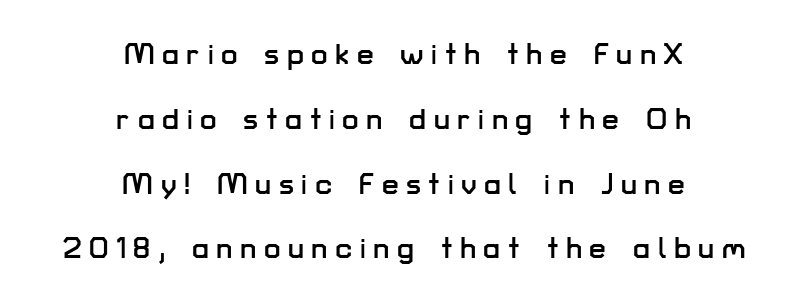
Check where the strokes stop: nothing finishes them off — pure sans. Caption: multi-line text, centered on the measure. The line texture is sparse and dotted thanks to wide tracking. Proportional: the letters do not fall into vertical columns.
